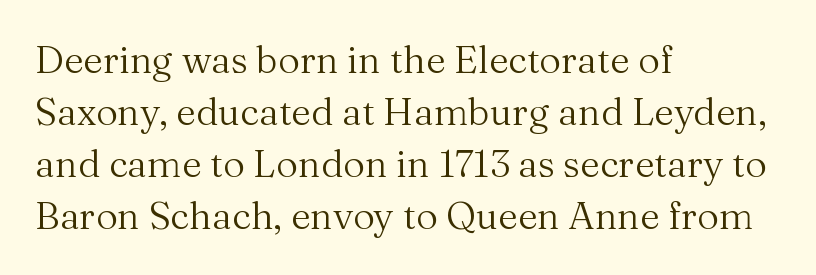
Glyph-to-glyph distance matches everyday printed text. Whoever set this chose a conventional vertical rhythm. Weight: not bold — regular or lighter. You could not count columns in this text — the font is proportionally spaced. Upright lettering throughout. The baseline area is clear.
